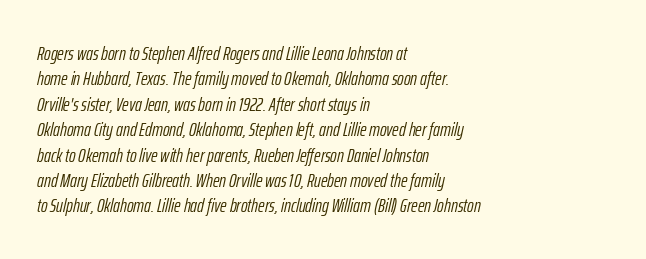
Q: Is the text bold? A: No.
Q: Is the text italic (slanted)? A: Yes, it leans right by about 12 degrees.
Q: Is the text underlined? A: No.
Q: How is the paragraph aligned? A: Left-aligned.
Q: Is the spacing between letters normal or unusually wide? A: Normal.
Q: Is the spacing between lines tight, normal or loose? A: Normal.
